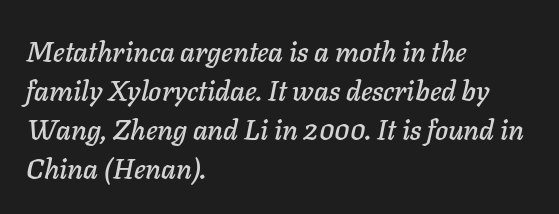
Q: Is the text italic (slanted)? A: Yes, it leans right by about 11 degrees.
Q: Is the text underlined? A: No.
Q: How is the paragraph aligned? A: Left-aligned.
Q: Is the spacing between letters normal or unusually wide? A: Normal.
Q: Is the spacing between lines tight, normal or loose? A: Normal.
Q: Width (condensed, normal, or wide)? A: Normal.
Q: Stroke contrast? A: Low.
Q: x-height? A: Medium.
Q: Monospaced? A: No.
